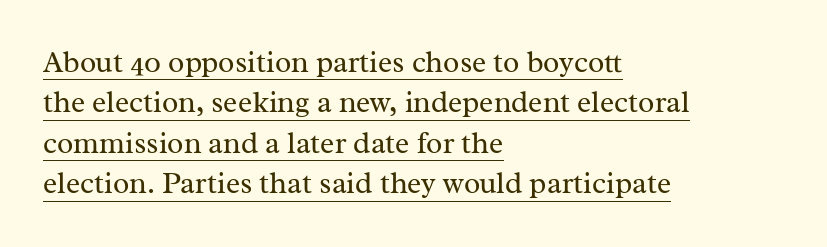
The image shows 30 px regular-weight serif type, upright; set left-aligned, normal line spacing (1.35x), normal letter spacing, underlined; medium stroke contrast and a medium x-height.
